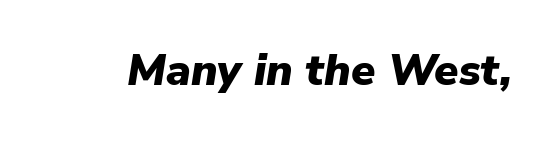
Q: Is the text bold? A: Yes.
Q: Is the text italic (slanted)? A: Yes, it leans right by about 9 degrees.
Q: Is the text underlined? A: No.
Q: Is the spacing between letters normal or unusually wide? A: Normal.
Q: Width (condensed, normal, or wide)? A: Normal.
Q: Stroke contrast? A: Low.
Q: x-height? A: Medium.
Q: Monospaced? A: No.
